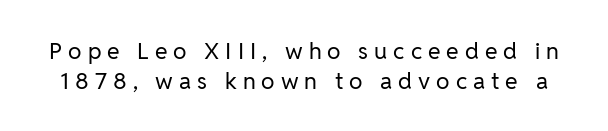
{"italic": "no", "bold": "no", "underline": "no", "line_spacing": "normal", "line_spacing_ratio": 1.29, "letter_spacing": "wide", "letter_spacing_em": 0.26, "glyph_px": 23}
